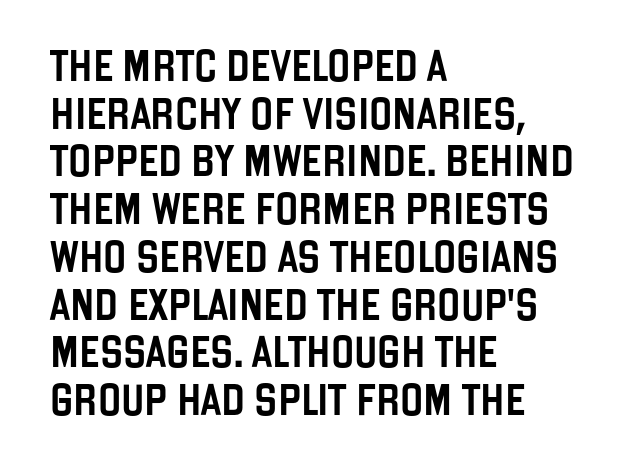
Check under the words: just untouched page. Visually the block forms a straight wall on the left and a jagged coastline on the right. The passage shown is typed in a proportional face where columns would drift. The vertical gap from one line to the next is medium. Nobody touched the tracking dial on this one.
